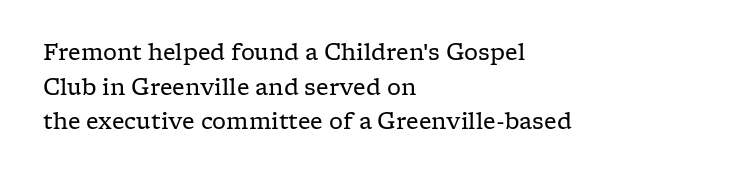
Q: Is the text bold? A: No.
Q: Is the text italic (slanted)? A: No, it is upright.
Q: Is the text underlined? A: No.
Q: How is the paragraph aligned? A: Left-aligned.
Q: Is the spacing between letters normal or unusually wide? A: Normal.
Q: Is the spacing between lines tight, normal or loose? A: Normal.
